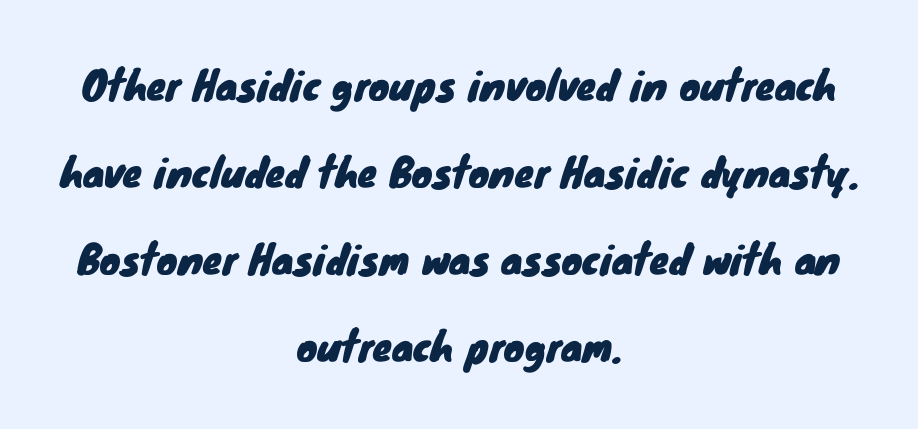
The image shows 39 px sans-serif type; set centered, loose line spacing (2.23x), normal letter spacing, not underlined; low stroke contrast and a small x-height.
